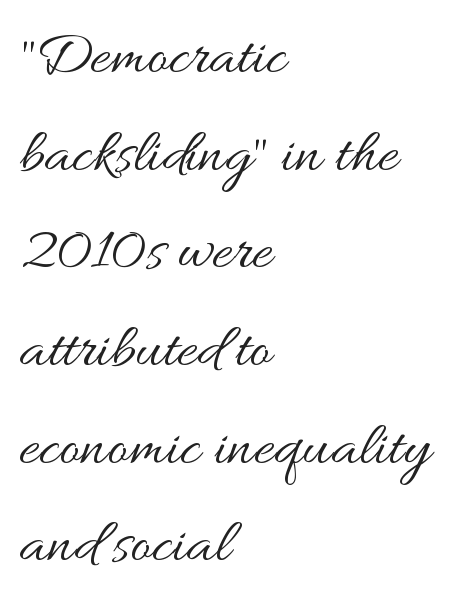
Q: Is the text bold? A: No.
Q: Is the text italic (slanted)? A: Yes.
Q: Is the text underlined? A: No.
Q: How is the paragraph aligned? A: Left-aligned.
Q: Is the spacing between letters normal or unusually wide? A: Normal.
Q: Is the spacing between lines tight, normal or loose? A: Normal.
Q: Width (condensed, normal, or wide)? A: Wide.
Q: Stroke contrast? A: Medium.
Q: x-height? A: Small.
Q: Monospaced? A: No.
